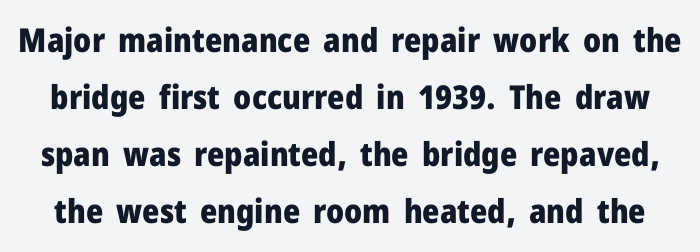
Varying glyph widths throughout — classic text-font behaviour. You can tell from the bare stems that sans-serif type was used. A bare baseline throughout the passage. Letter spacing: default.
